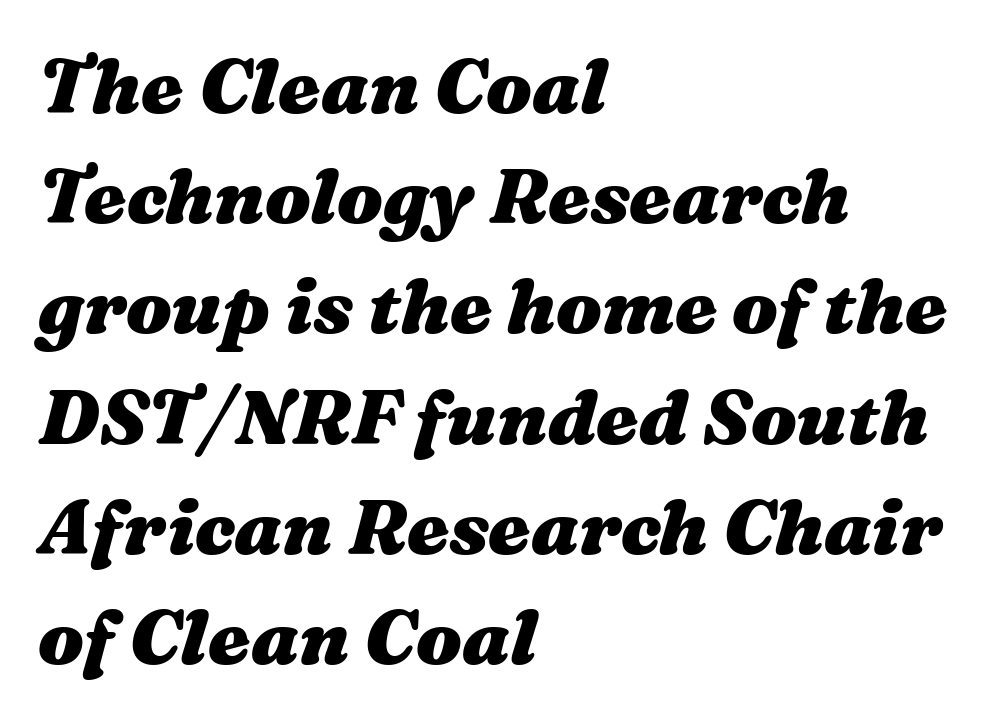
The image shows 76 px heavy, wide type, italic (leaning right); set left-aligned, normal line spacing (1.45x), normal letter spacing, not underlined; medium stroke contrast and a medium x-height.
